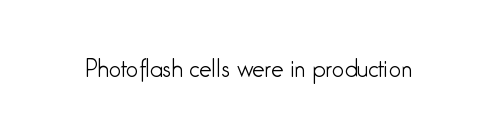
Q: Is the text bold? A: No.
Q: Is the text italic (slanted)? A: No, it is upright.
Q: Is the text underlined? A: No.
Q: Is the spacing between letters normal or unusually wide? A: Normal.
